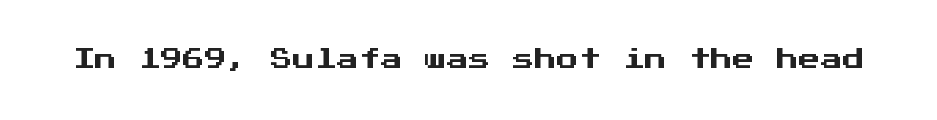
Tall strokes in this sample are plumb rather than angled. Short note: letters normally spaced. Lines of text with bare space underneath.
